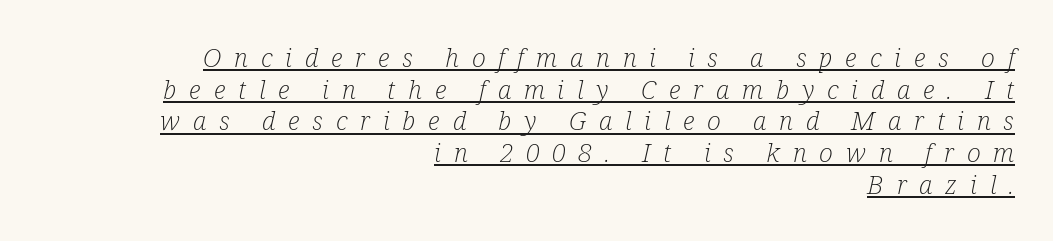
Is the type slanted? Yes — the strokes lean at a clear angle. In terms of letterspacing, this is a distinctly airy, spread setting. The font is comparable to plain body text, perhaps lighter. Casual observation: everything's shoved over to the right.
